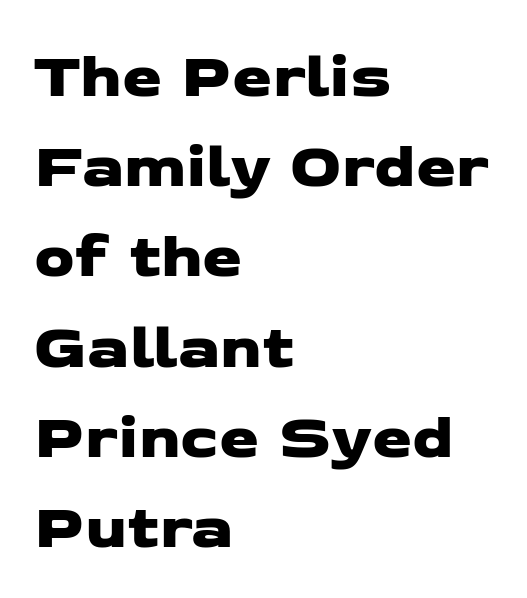
The image shows 64 px wide sans-serif type; set left-aligned, normal line spacing (1.41x), normal letter spacing, not underlined; low stroke contrast and a medium x-height.
